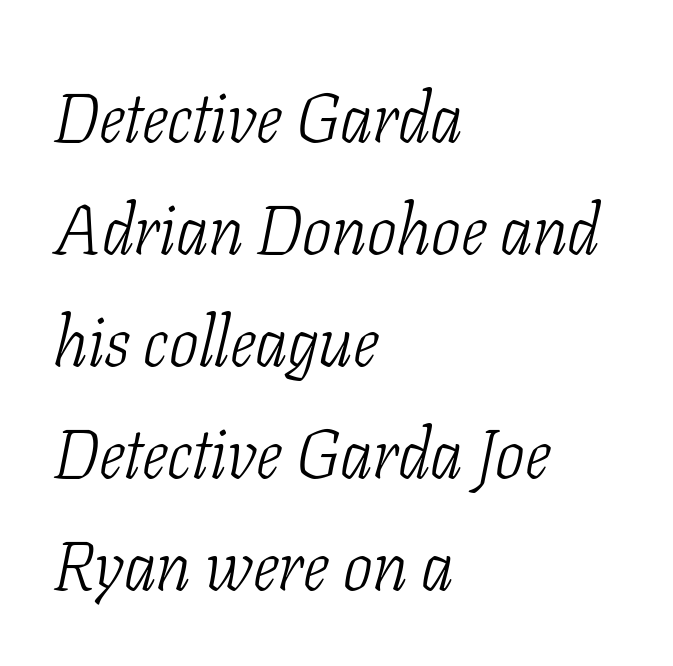
The font sits on the lighter half of the weight spectrum, regular included. Note the varied advance widths — an 'i' is clearly narrower than an 'm'. The gaps between neighbouring characters are ordinary and unremarkable. Are there feet on the stems? There are — it's a serif.
